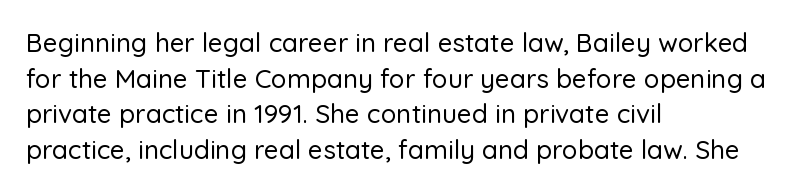
{"italic": "no", "underline": "no", "align": "left", "line_spacing": "normal", "line_spacing_ratio": 1.37, "letter_spacing": "normal", "letter_spacing_em": 0.0, "glyph_px": 26}
